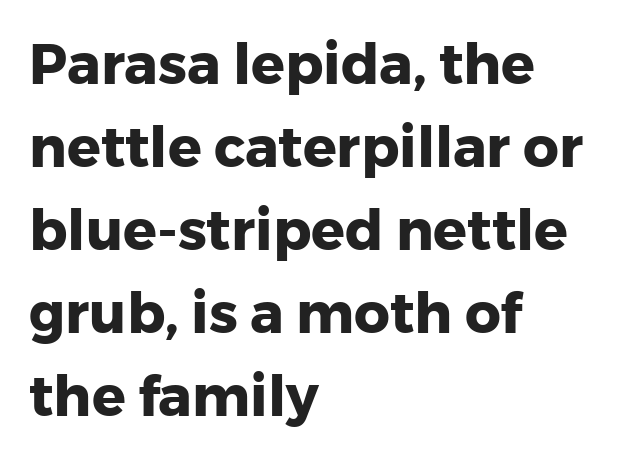
The characters display no serif detailing; their extremities are plain. Leading matches the norm, producing a regular column. The foot of each line stays bare and open. The letters advance in unequal steps, a hallmark of proportional type.
